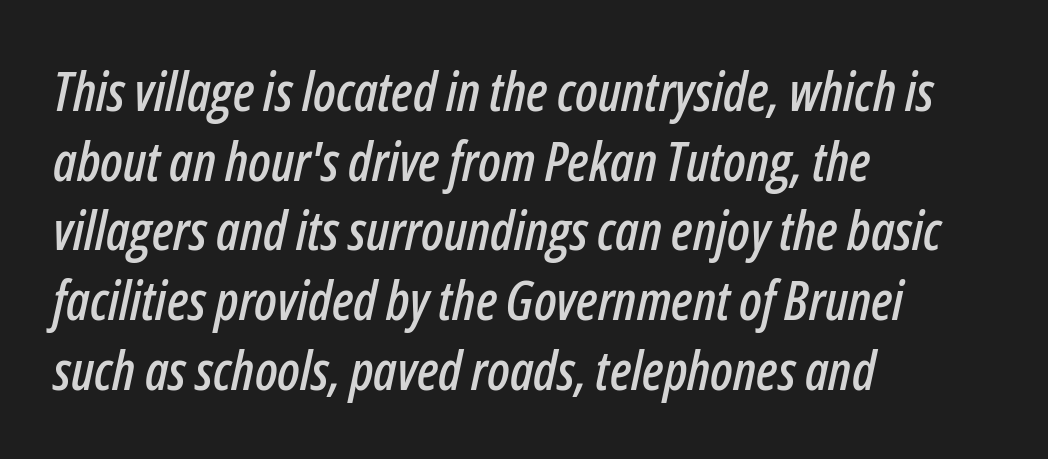
{"italic": "yes", "lean": "right", "slant_degrees": 12, "width": "condensed", "stroke_contrast": "low", "x_height": "medium", "monospaced": "no", "underline": "no", "align": "left", "line_spacing": "normal", "line_spacing_ratio": 1.29, "letter_spacing": "normal", "letter_spacing_em": 0.0, "glyph_px": 54}
